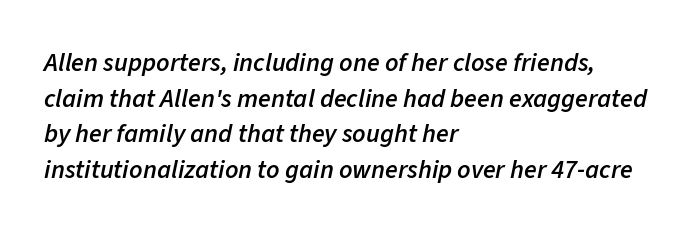
{"italic": "yes", "lean": "right", "slant_degrees": 11, "bold": "semi", "underline": "no", "align": "left", "line_spacing": "normal", "line_spacing_ratio": 1.37, "letter_spacing": "normal", "letter_spacing_em": 0.0, "glyph_px": 26}
